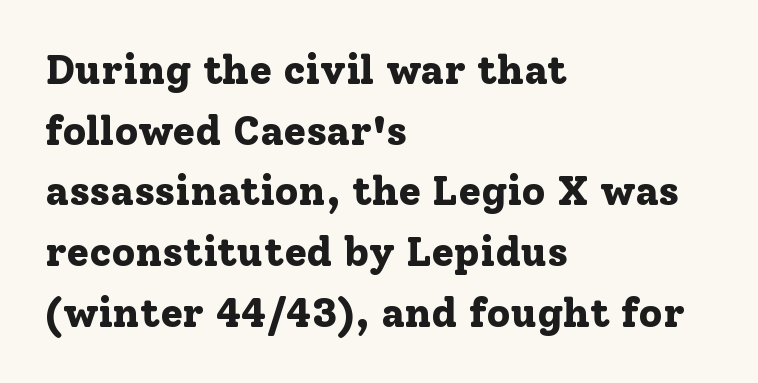
{"serif": "yes", "italic": "no", "bold": "yes", "weight": "bold", "width": "normal", "stroke_contrast": "low", "x_height": "medium", "monospaced": "no", "underline": "no", "align": "left", "line_spacing": "normal", "line_spacing_ratio": 1.48, "letter_spacing": "normal", "letter_spacing_em": 0.0, "glyph_px": 41}
